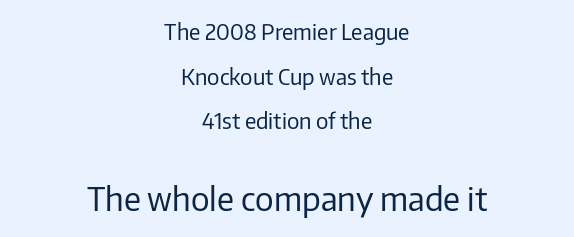
Block two is the big one; block one sits smaller above it. Inter-character spacing is left at the font's built-in metrics. Each new line begins a long way beneath the previous one. Posture: upright roman. A typesetter would call this proportional, since set widths differ per character. The glyphs are unaccompanied by any horizontal stroke below them.
